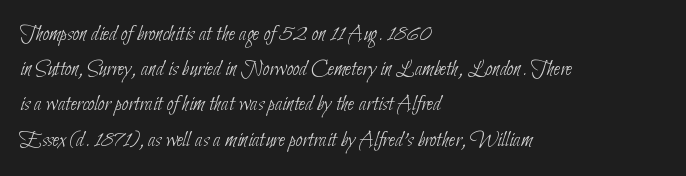
Q: Is the text bold? A: No.
Q: Is the text underlined? A: No.
Q: How is the paragraph aligned? A: Left-aligned.
Q: Is the spacing between letters normal or unusually wide? A: Normal.
Q: Is the spacing between lines tight, normal or loose? A: Normal.
